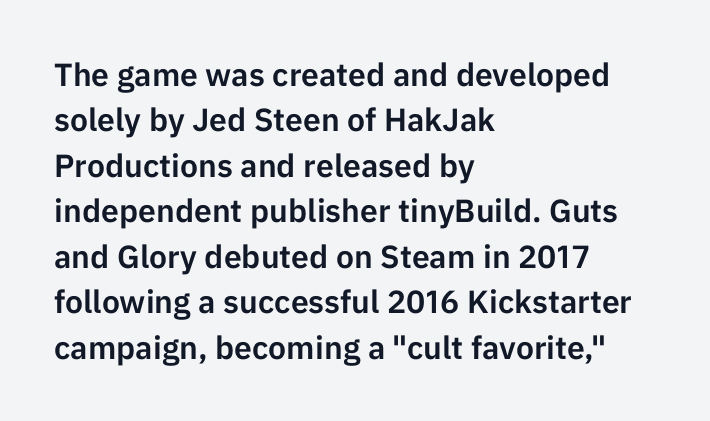
The image shows 32 px sans-serif type, upright; set left-aligned, normal line spacing (1.42x), normal letter spacing, not underlined; low stroke contrast and a medium x-height.
